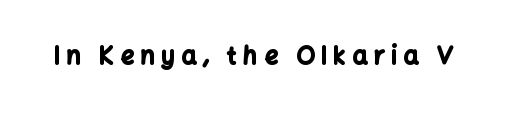
Q: Is the text bold? A: Yes.
Q: Is the text italic (slanted)? A: No, it is upright.
Q: Is the text underlined? A: No.
Q: Is the spacing between letters normal or unusually wide? A: Unusually wide.
